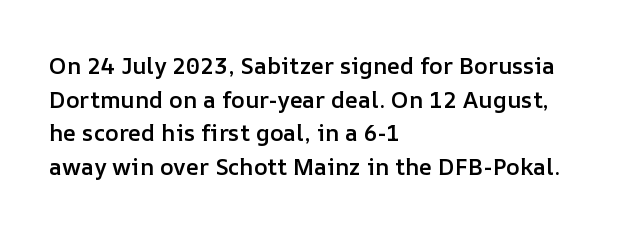
The image shows 23 px text type, upright; set left-aligned, normal line spacing (1.46x), normal letter spacing, not underlined.
